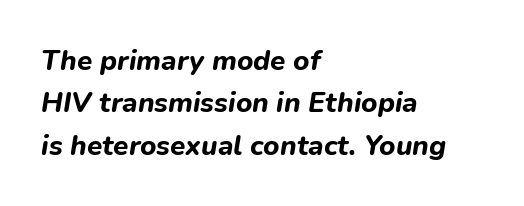
{"italic": "yes", "lean": "right", "slant_degrees": 9, "bold": "yes", "weight": "bold", "width": "normal", "stroke_contrast": "low", "x_height": "medium", "monospaced": "no", "underline": "no", "align": "left", "line_spacing": "normal", "line_spacing_ratio": 1.51, "letter_spacing": "normal", "letter_spacing_em": 0.0, "glyph_px": 28}
